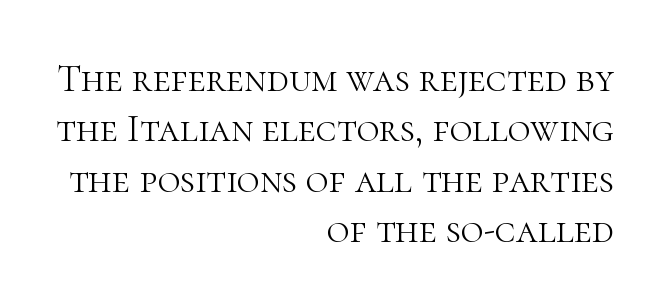
The image shows 39 px light serif type, upright; set right-aligned, normal line spacing (1.29x), normal letter spacing, not underlined; high stroke contrast and a medium x-height.
